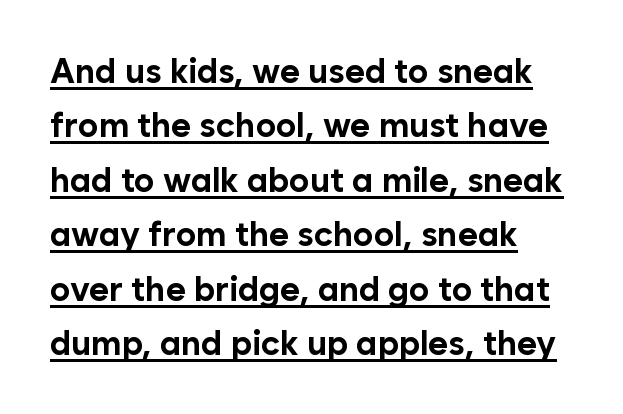
Here the designer chose a conventional face with non-uniform glyph widths. A typesetter would label this face a sans. Notice how descenders clear the ascenders below comfortably — that's standard leading. Set as a true bold cut, around the 700 mark. Observe the ordinary spacing: letters are neighbours, not strangers.
